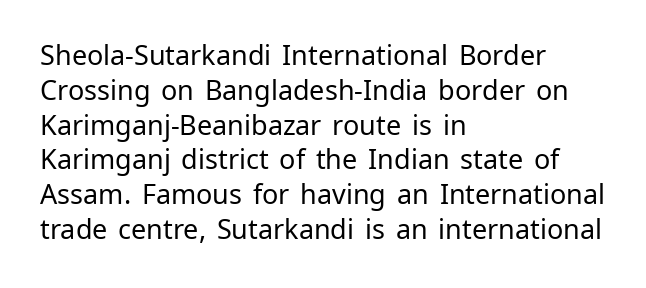
Q: Is the text bold? A: No.
Q: Is the text italic (slanted)? A: No, it is upright.
Q: Is the text underlined? A: No.
Q: How is the paragraph aligned? A: Left-aligned.
Q: Is the spacing between letters normal or unusually wide? A: Normal.
Q: Is the spacing between lines tight, normal or loose? A: Normal.
